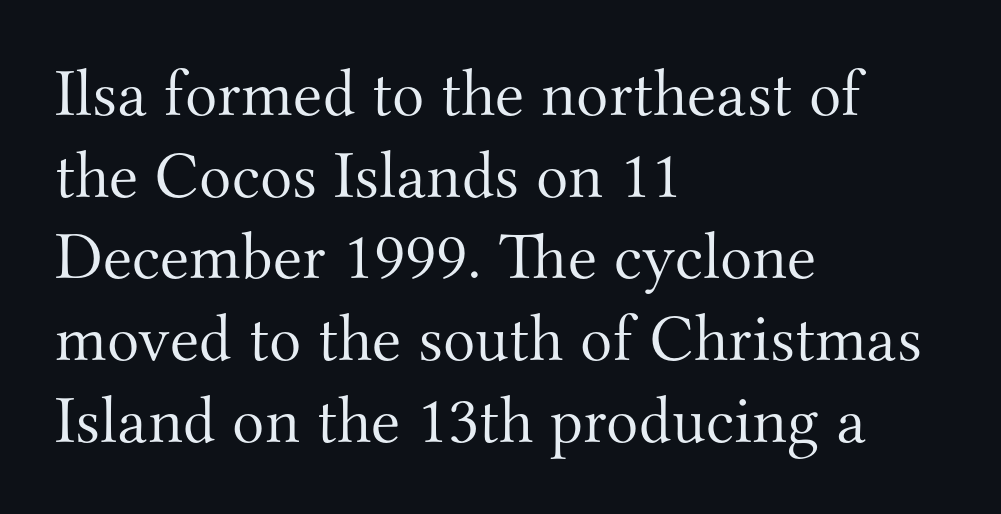
The image shows 67 px light serif type, upright; set left-aligned, line spacing 1.22x, normal letter spacing, not underlined; medium stroke contrast and a small x-height.
